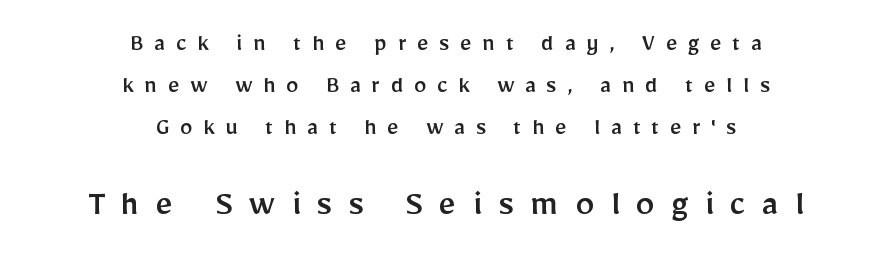
{"serif": "no", "italic": "no", "width": "normal", "stroke_contrast": "low", "x_height": "medium", "monospaced": "no", "underline": "no", "align": "center", "line_spacing": "normal", "line_spacing_ratio": 1.69, "letter_spacing": "wide", "letter_spacing_em": 0.43, "larger_block": "second", "size_ratio": 1.52, "glyph_px": 38}
